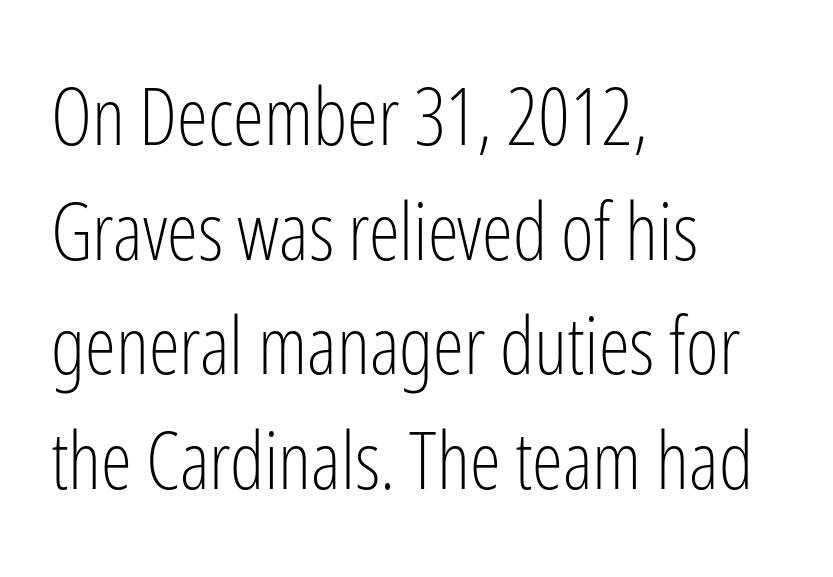
Q: Is the text bold? A: No.
Q: Is the text italic (slanted)? A: No, it is upright.
Q: Is the typeface a serif or a sans-serif typeface? A: Sans-serif.
Q: Is the text underlined? A: No.
Q: How is the paragraph aligned? A: Left-aligned.
Q: Is the spacing between letters normal or unusually wide? A: Normal.
Q: Is the spacing between lines tight, normal or loose? A: Normal.
Q: Width (condensed, normal, or wide)? A: Condensed.
Q: Stroke contrast? A: Low.
Q: x-height? A: Medium.
Q: Monospaced? A: No.
